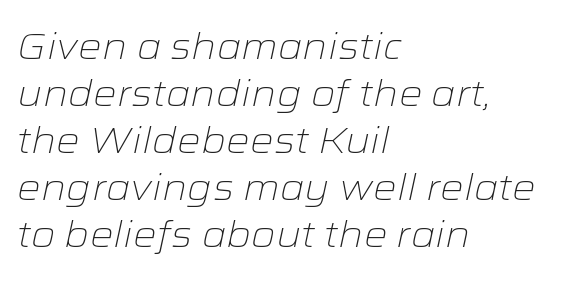
Q: Is the text bold? A: No.
Q: Is the text italic (slanted)? A: Yes, it leans right by about 12 degrees.
Q: Is the text underlined? A: No.
Q: How is the paragraph aligned? A: Left-aligned.
Q: Is the spacing between letters normal or unusually wide? A: Normal.
Q: Is the spacing between lines tight, normal or loose? A: Normal.
Q: Width (condensed, normal, or wide)? A: Wide.
Q: Stroke contrast? A: Low.
Q: x-height? A: Medium.
Q: Monospaced? A: No.
